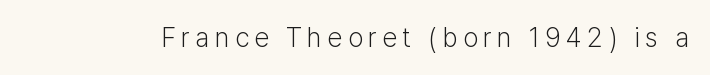
You could only call the tracking loose — the letters float apart. The zone under the glyphs is completely vacant. Vertical stems look standard width or narrower in stroke. Every character sits straight up, as roman type does.
